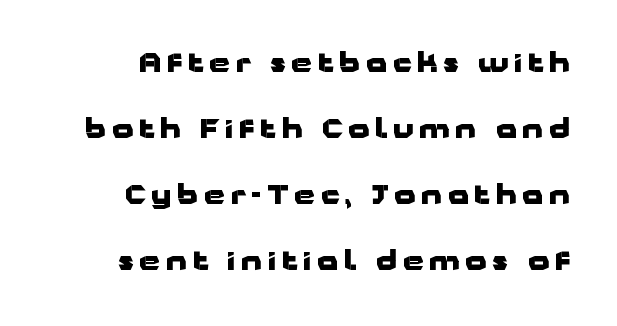
The image shows 27 px bold type, upright; set right-aligned, loose line spacing (2.44x), unusually wide letter spacing (+0.21 em), not underlined.
